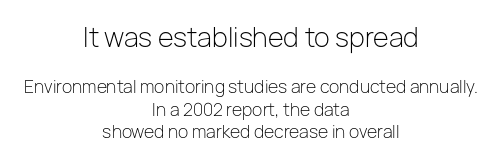
Q: Is the text bold? A: No.
Q: Is the text italic (slanted)? A: No, it is upright.
Q: Is the text underlined? A: No.
Q: How is the paragraph aligned? A: Centered.
Q: Is the spacing between letters normal or unusually wide? A: Normal.
Q: Is the spacing between lines tight, normal or loose? A: Normal.
Q: Which block of text is set in a larger size, the first (top) or the second (bottom)? A: The first (top) one.
